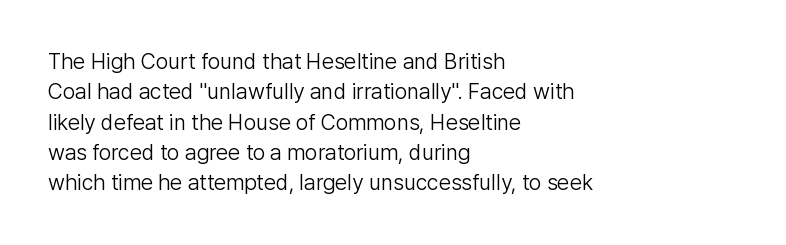
Q: Is the text bold? A: No.
Q: Is the text italic (slanted)? A: No, it is upright.
Q: Is the text underlined? A: No.
Q: How is the paragraph aligned? A: Left-aligned.
Q: Is the spacing between letters normal or unusually wide? A: Normal.
Q: Is the spacing between lines tight, normal or loose? A: Normal.
